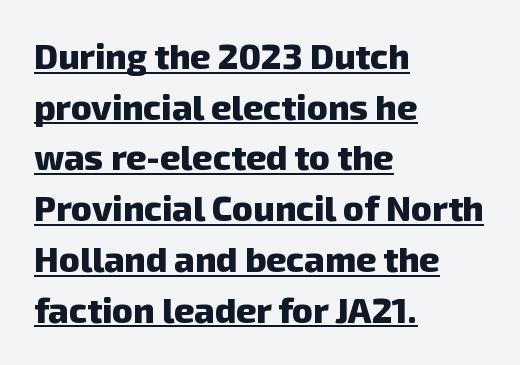
Q: Is the text bold? A: Yes.
Q: Is the typeface a serif or a sans-serif typeface? A: Sans-serif.
Q: Is the text underlined? A: Yes.
Q: How is the paragraph aligned? A: Left-aligned.
Q: Is the spacing between letters normal or unusually wide? A: Normal.
Q: Is the spacing between lines tight, normal or loose? A: Normal.
Q: Width (condensed, normal, or wide)? A: Normal.
Q: Stroke contrast? A: Low.
Q: x-height? A: Medium.
Q: Monospaced? A: No.
